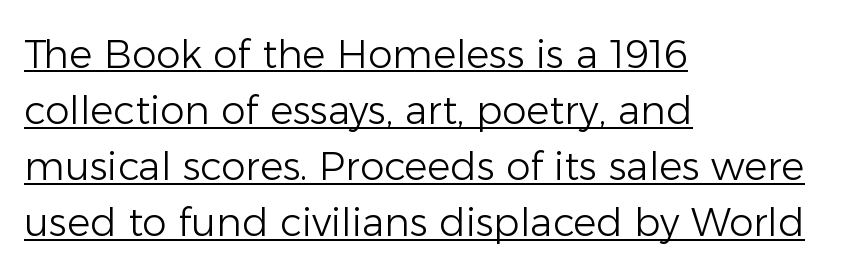
Letters have the restrained weight of plain body copy at most. Classification — sans serif. The lettering is marked with a stroke running underneath it. Vertical spacing — default.
